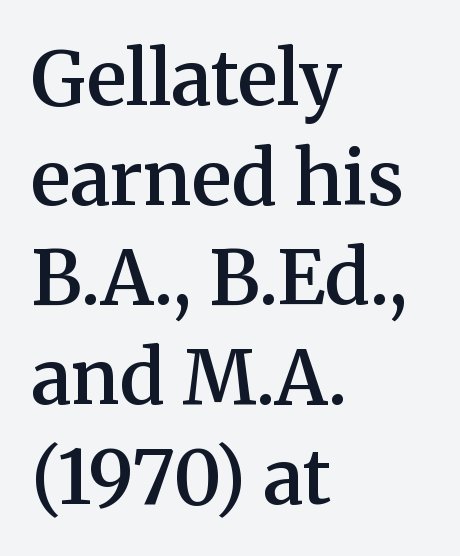
{"serif": "yes", "italic": "no", "bold": "semi", "weight": "semibold", "width": "normal", "stroke_contrast": "medium", "x_height": "medium", "monospaced": "no", "underline": "no", "align": "left", "line_spacing": "normal", "line_spacing_ratio": 1.33, "letter_spacing": "normal", "letter_spacing_em": 0.0, "glyph_px": 75}
